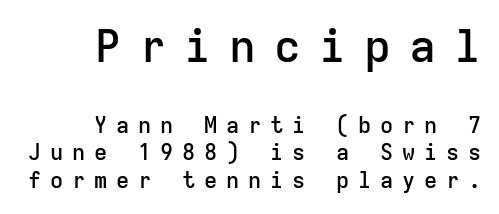
The area under the type is left untouched. Alignment: flush right. Every character here occupies the same horizontal width, giving the sample a typewriter-like rhythm. The sample has been set in demibold, a notch under bold. Is the lower block the larger one? No — the upper block carries the bigger type.
